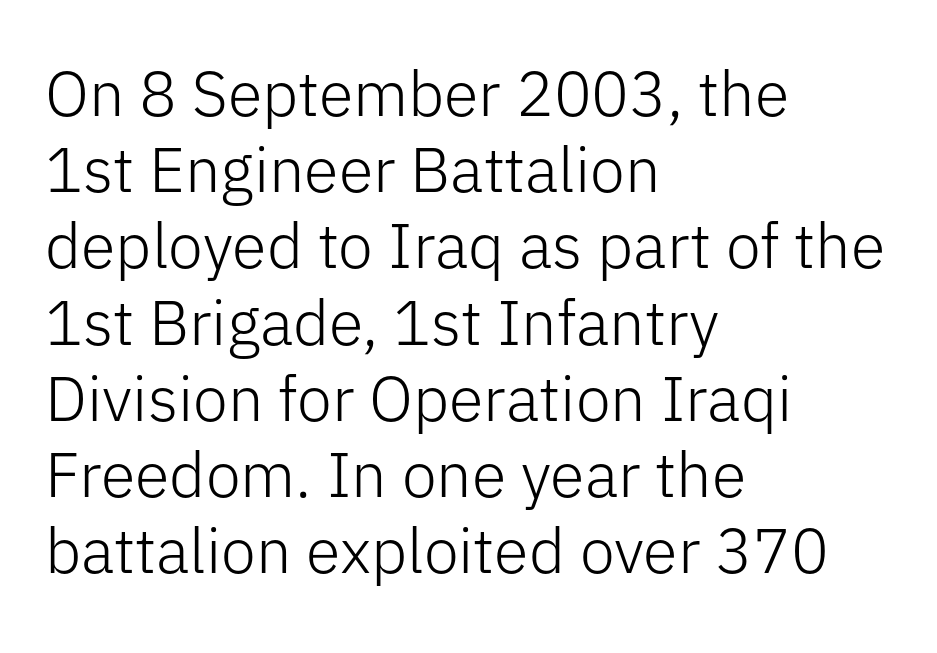
One-word summary of the alignment: left. Bold? No — there's no thickening of the strokes. Characters remain perfectly vertical along every line. Glyph-to-glyph distance matches everyday printed text. A sans-serif font was chosen for this passage. A typesetter would call this proportional, since set widths differ per character.
